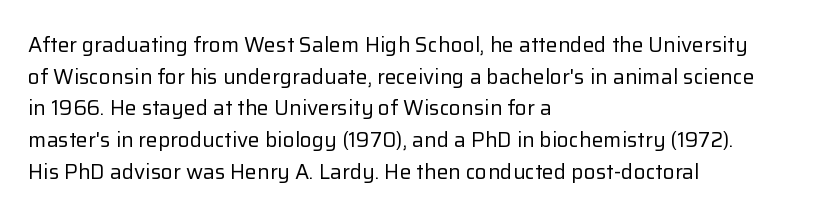
Q: Is the text bold? A: No.
Q: Is the text italic (slanted)? A: No, it is upright.
Q: Is the text underlined? A: No.
Q: How is the paragraph aligned? A: Left-aligned.
Q: Is the spacing between letters normal or unusually wide? A: Normal.
Q: Is the spacing between lines tight, normal or loose? A: Normal.
